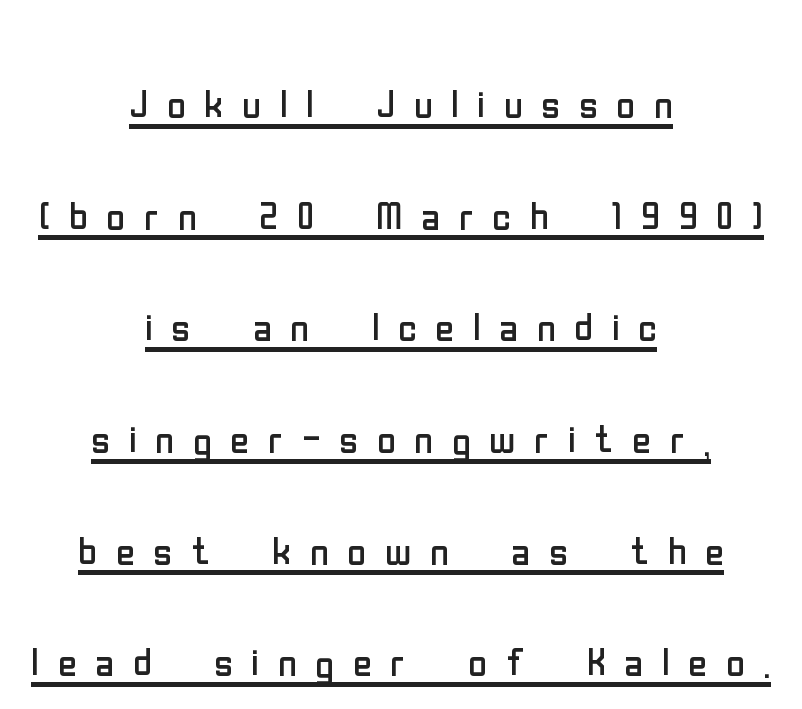
{"serif": "no", "italic": "no", "bold": "no", "weight": "regular", "width": "condensed", "stroke_contrast": "low", "x_height": "medium", "monospaced": "no", "underline": "yes", "align": "center", "line_spacing": "loose", "line_spacing_ratio": 2.19, "letter_spacing": "wide", "letter_spacing_em": 0.37, "glyph_px": 51}
